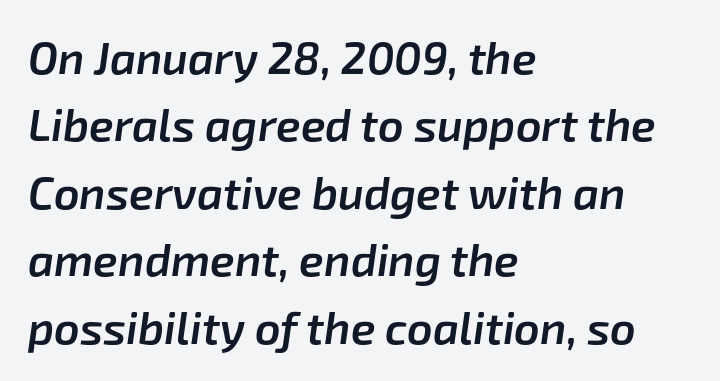
Q: Is the text bold? A: Semi-bold.
Q: Is the text italic (slanted)? A: Yes, it leans right by about 8 degrees.
Q: Is the text underlined? A: No.
Q: How is the paragraph aligned? A: Left-aligned.
Q: Is the spacing between letters normal or unusually wide? A: Normal.
Q: Is the spacing between lines tight, normal or loose? A: Normal.
Q: Width (condensed, normal, or wide)? A: Normal.
Q: Stroke contrast? A: Low.
Q: x-height? A: Medium.
Q: Monospaced? A: No.
